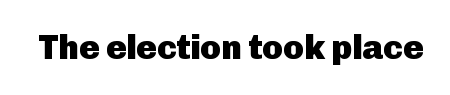
The type sits square on the baseline with zero lean. The face used here has the dense, thick strokes of a bold. Descenders hang freely into open space. The passage shown has conventional tracking throughout. The type family on display is of the sans-serif kind. Think of a printed novel: that variable character pitch is what you see here.
